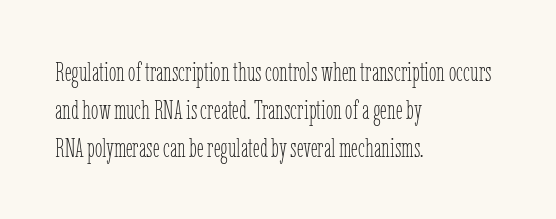
Short note: letters normally spaced. These lines are set flush left with a ragged right edge. The passage shown is not bold in any degree. Rows of type keep a routine distance in the vertical direction. This is the regular roman posture of the typeface.
